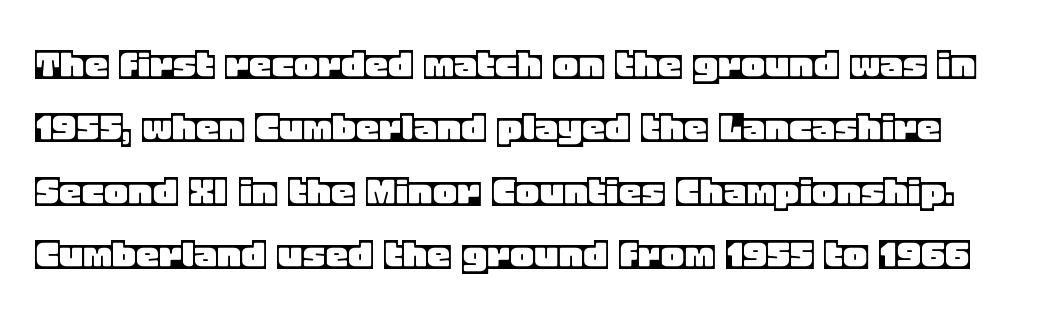
The image shows 46 px text type, upright; set normal line spacing (1.38x), normal letter spacing, not underlined; a large x-height.
